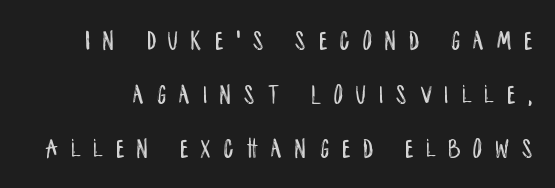
The image shows 28 px condensed sans-serif type, upright; set loose line spacing (1.92x), unusually wide letter spacing (+0.47 em), not underlined; low stroke contrast and a large x-height.
